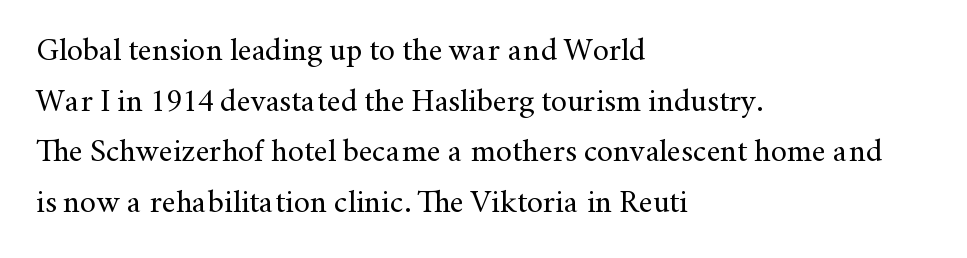
Q: Is the text bold? A: No.
Q: Is the text italic (slanted)? A: No, it is upright.
Q: Is the typeface a serif or a sans-serif typeface? A: Serif.
Q: Is the text underlined? A: No.
Q: How is the paragraph aligned? A: Left-aligned.
Q: Is the spacing between letters normal or unusually wide? A: Normal.
Q: Is the spacing between lines tight, normal or loose? A: Normal.
Q: Width (condensed, normal, or wide)? A: Normal.
Q: Stroke contrast? A: Medium.
Q: x-height? A: Small.
Q: Monospaced? A: No.
